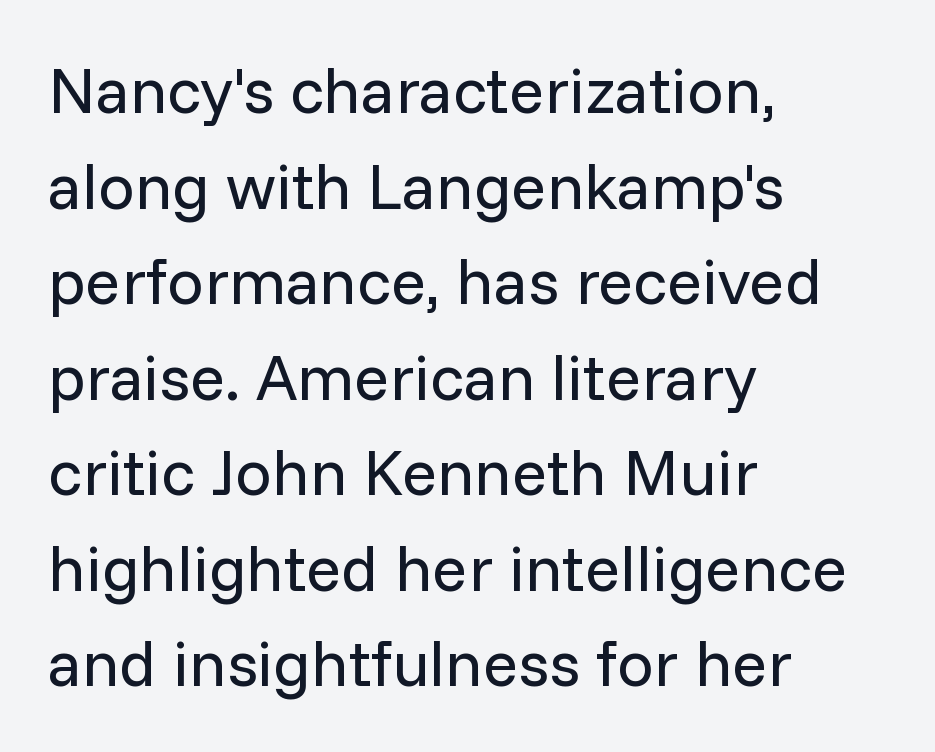
{"serif": "no", "italic": "no", "bold": "no", "weight": "regular", "width": "normal", "stroke_contrast": "low", "x_height": "medium", "monospaced": "no", "underline": "no", "align": "left", "line_spacing": "normal", "line_spacing_ratio": 1.47, "letter_spacing": "normal", "letter_spacing_em": 0.0, "glyph_px": 65}
